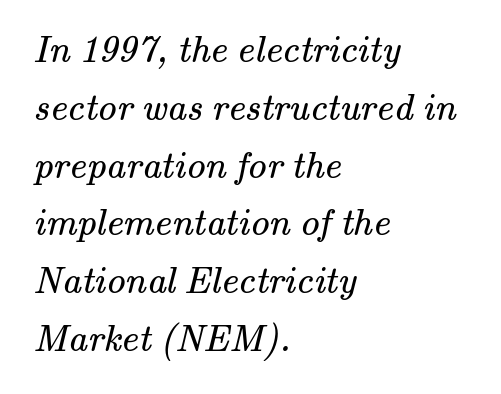
The image shows 38 px regular-weight serif type; set left-aligned, normal line spacing (1.52x), normal letter spacing, not underlined; medium stroke contrast and a small x-height.
